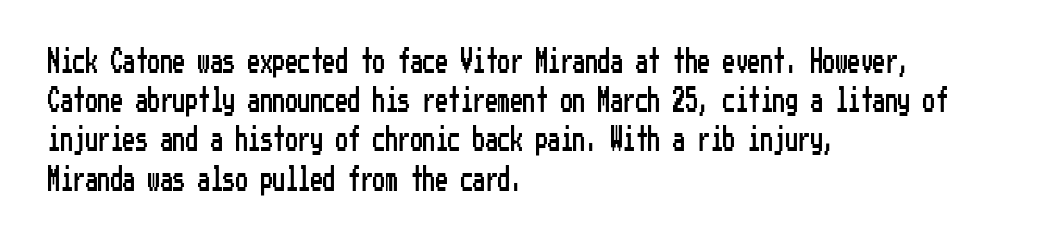
Q: Is the text italic (slanted)? A: No, it is upright.
Q: Is the text underlined? A: No.
Q: How is the paragraph aligned? A: Left-aligned.
Q: Is the spacing between letters normal or unusually wide? A: Normal.
Q: Is the spacing between lines tight, normal or loose? A: Normal.
